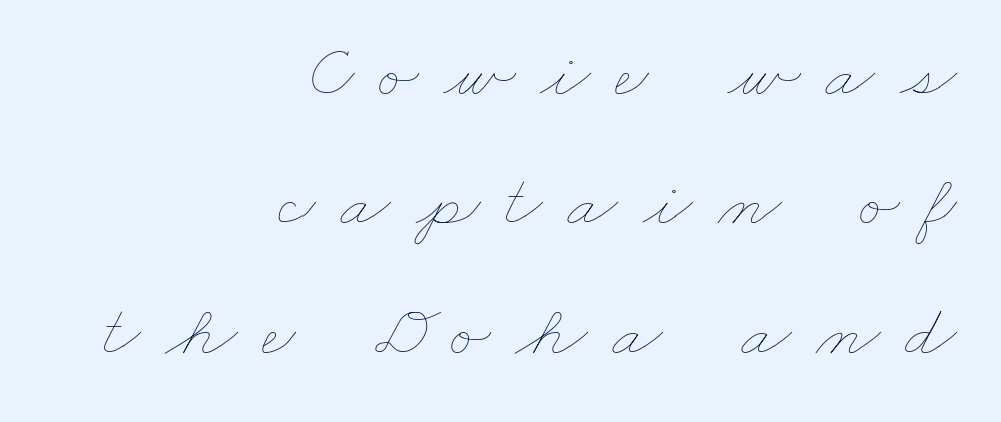
Q: Is the text bold? A: No.
Q: Is the text underlined? A: No.
Q: How is the paragraph aligned? A: Right-aligned.
Q: Is the spacing between letters normal or unusually wide? A: Unusually wide.
Q: Width (condensed, normal, or wide)? A: Wide.
Q: Stroke contrast? A: Low.
Q: x-height? A: Small.
Q: Monospaced? A: No.
